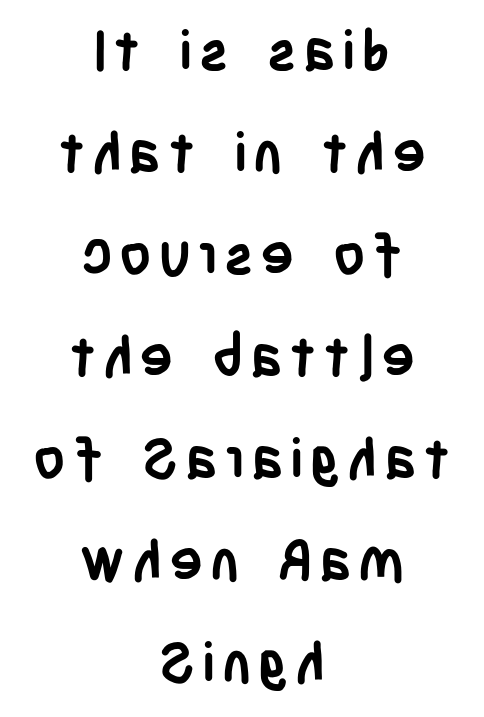
Is this a fixed-width face? No — the glyphs have proportional, varying widths. Is the type bold? Yes — the strokes are clearly thick and heavy. Note: no serifs on the glyphs. The lines are quadded center. Rendered with straight, roman letterforms.
